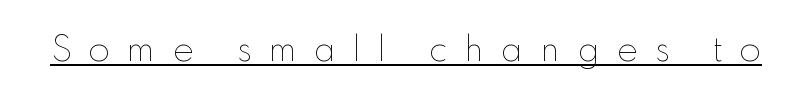
Q: Is the text bold? A: No.
Q: Is the text italic (slanted)? A: No, it is upright.
Q: Is the text underlined? A: Yes.
Q: Is the spacing between letters normal or unusually wide? A: Unusually wide.
Q: Width (condensed, normal, or wide)? A: Normal.
Q: Stroke contrast? A: Low.
Q: x-height? A: Small.
Q: Monospaced? A: No.
